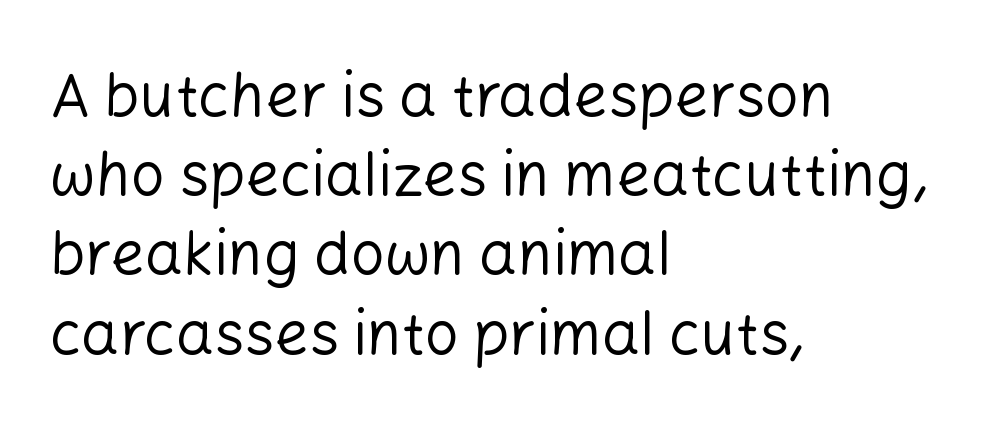
Q: Is the text bold? A: No.
Q: Is the text italic (slanted)? A: No, it is upright.
Q: Is the typeface a serif or a sans-serif typeface? A: Sans-serif.
Q: Is the text underlined? A: No.
Q: How is the paragraph aligned? A: Left-aligned.
Q: Is the spacing between letters normal or unusually wide? A: Normal.
Q: Is the spacing between lines tight, normal or loose? A: Normal.
Q: Width (condensed, normal, or wide)? A: Normal.
Q: Stroke contrast? A: Low.
Q: x-height? A: Medium.
Q: Monospaced? A: No.
